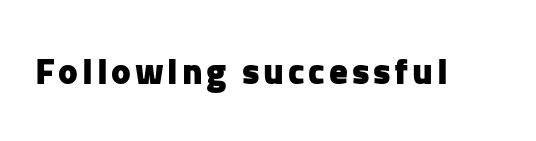
Posture: vertical. Classification — sans serif. The passage shown is emphatically bold. The glyphs are unaccompanied by any horizontal stroke below them.
